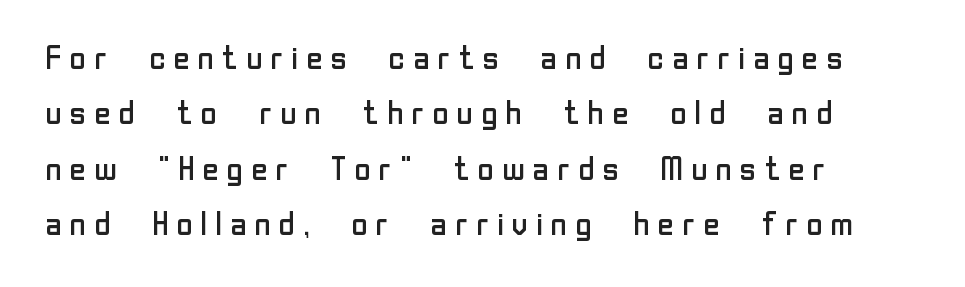
The image shows 33 px regular-weight sans-serif type, upright; set left-aligned, normal line spacing (1.68x), not underlined; low stroke contrast and a medium x-height.
